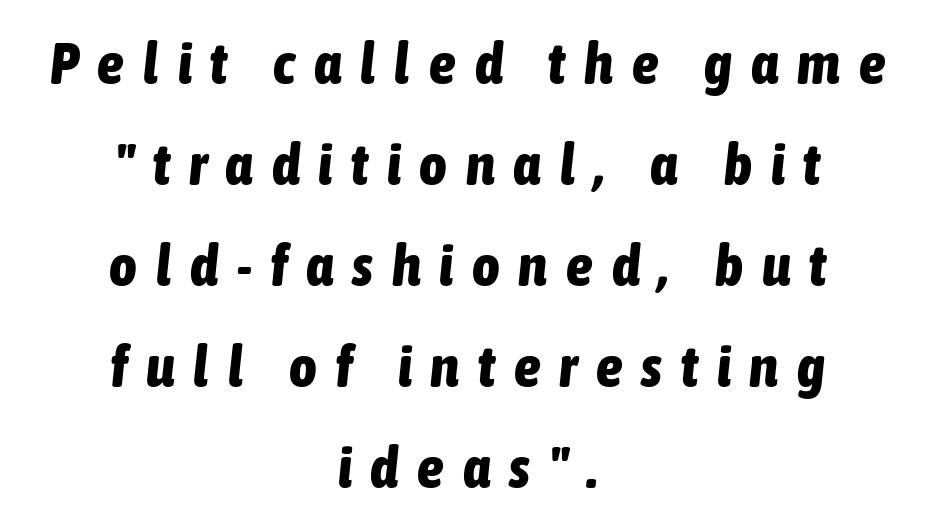
Look at the stroke-to-counter ratio: heavy, a bold. Style check: oblique. Here the glyphs are tracked loosely, breaking word shapes into spaced letters. This sample has the flowing, uneven cadence of proportional lettering.
